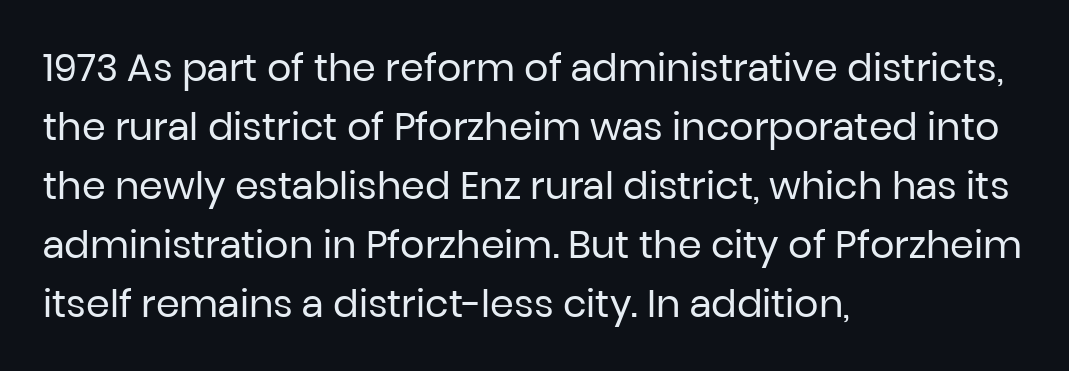
Q: Is the text bold? A: No.
Q: Is the text italic (slanted)? A: No, it is upright.
Q: Is the typeface a serif or a sans-serif typeface? A: Sans-serif.
Q: Is the text underlined? A: No.
Q: How is the paragraph aligned? A: Left-aligned.
Q: Is the spacing between letters normal or unusually wide? A: Normal.
Q: Is the spacing between lines tight, normal or loose? A: Normal.
Q: Width (condensed, normal, or wide)? A: Normal.
Q: Stroke contrast? A: Low.
Q: x-height? A: Medium.
Q: Monospaced? A: No.
